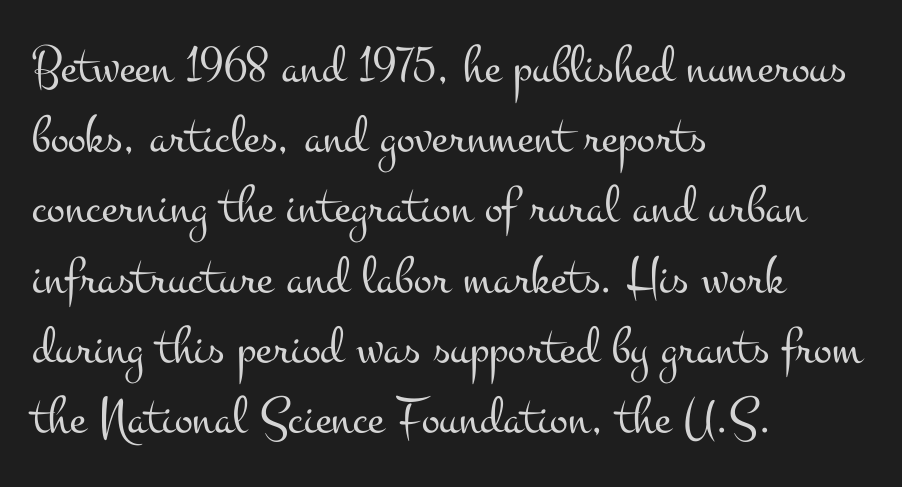
{"serif": "yes", "bold": "no", "weight": "light", "width": "wide", "stroke_contrast": "medium", "x_height": "small", "monospaced": "no", "underline": "no", "align": "left", "line_spacing": "normal", "line_spacing_ratio": 1.3, "letter_spacing": "normal", "letter_spacing_em": 0.0, "glyph_px": 54}
